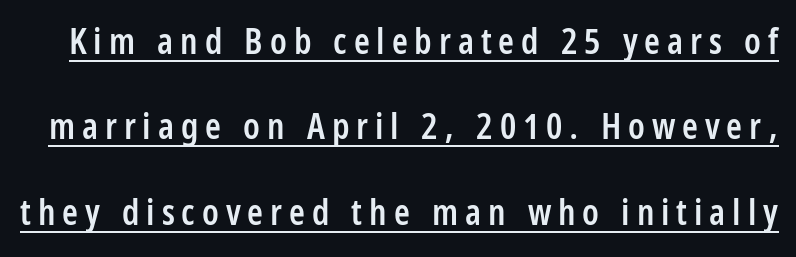
Q: Is the text bold? A: Semi-bold.
Q: Is the text italic (slanted)? A: No, it is upright.
Q: Is the typeface a serif or a sans-serif typeface? A: Sans-serif.
Q: Is the text underlined? A: Yes.
Q: Is the spacing between lines tight, normal or loose? A: Loose.
Q: Width (condensed, normal, or wide)? A: Condensed.
Q: Stroke contrast? A: Low.
Q: x-height? A: Large.
Q: Monospaced? A: No.
